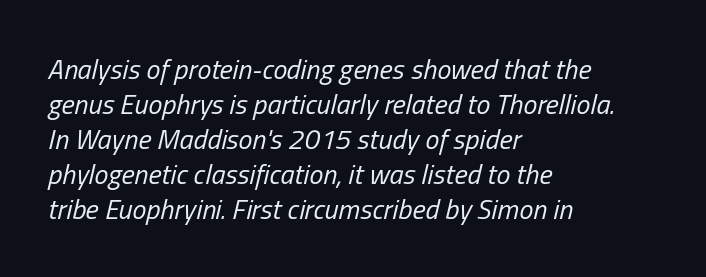
Do the characters align in a grid? No, the font is proportional. Nobody touched the tracking dial on this one. One glance says typical: line gaps are just what's usual. Is the type slanted? Yes — the strokes lean at a clear angle.
